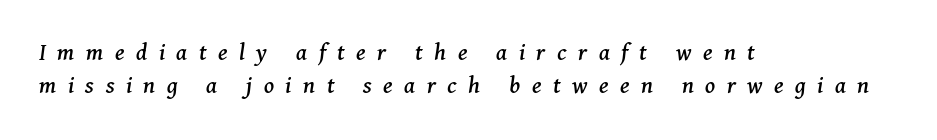
Q: Is the text italic (slanted)? A: Yes, it leans right by about 11 degrees.
Q: Is the text underlined? A: No.
Q: How is the paragraph aligned? A: Left-aligned.
Q: Is the spacing between letters normal or unusually wide? A: Unusually wide.
Q: Is the spacing between lines tight, normal or loose? A: Normal.
